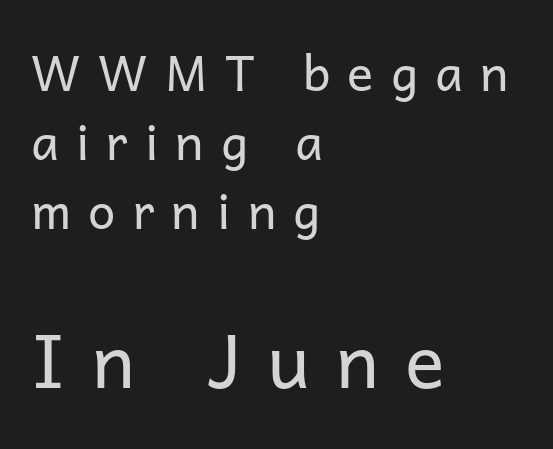
{"serif": "no", "italic": "no", "bold": "no", "weight": "regular", "width": "normal", "stroke_contrast": "low", "x_height": "medium", "monospaced": "no", "underline": "no", "align": "left", "line_spacing": "normal", "line_spacing_ratio": 1.41, "letter_spacing": "wide", "letter_spacing_em": 0.35, "larger_block": "second", "size_ratio": 1.51, "glyph_px": 74}
